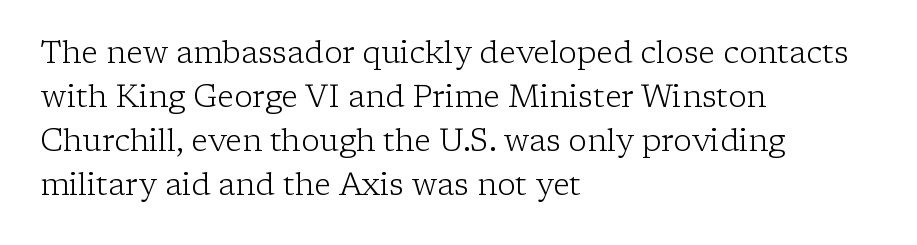
Is there any slant? The stems are plumb. These lines stack with their left ends in a neat column. Compared with a typical body face, this is equally light or lighter still. Only glyphs here, with clear space below each row. Regular leading.
